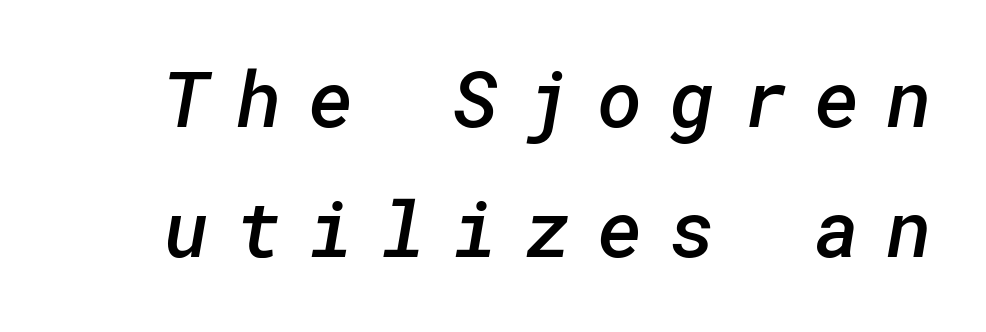
The image shows 78 px semibold sans-serif type; set normal line spacing (1.67x), unusually wide letter spacing (+0.34 em), not underlined; low stroke contrast and a medium x-height.
